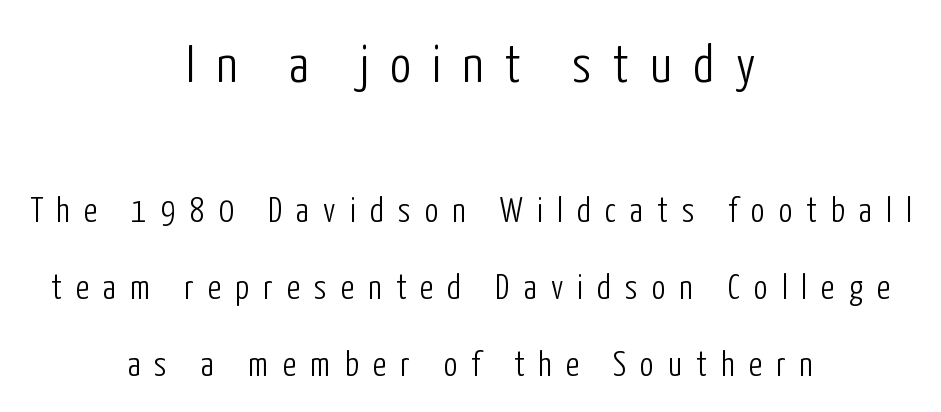
Q: Is the text bold? A: No.
Q: Is the text italic (slanted)? A: No, it is upright.
Q: Is the typeface a serif or a sans-serif typeface? A: Sans-serif.
Q: Is the text underlined? A: No.
Q: How is the paragraph aligned? A: Centered.
Q: Is the spacing between letters normal or unusually wide? A: Unusually wide.
Q: Is the spacing between lines tight, normal or loose? A: Loose.
Q: Which block of text is set in a larger size, the first (top) or the second (bottom)? A: The first (top) one.
Q: Width (condensed, normal, or wide)? A: Condensed.
Q: Stroke contrast? A: Low.
Q: x-height? A: Medium.
Q: Monospaced? A: No.
